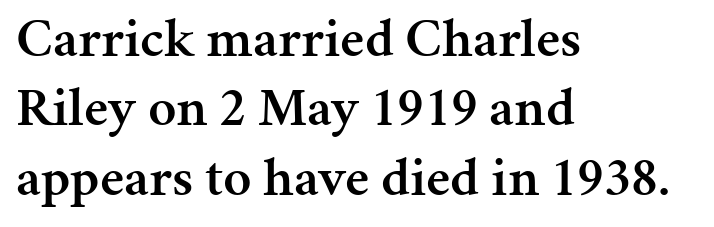
The image shows 55 px semibold serif type, upright; set left-aligned, normal line spacing (1.26x), normal letter spacing, not underlined; medium stroke contrast and a medium x-height.
